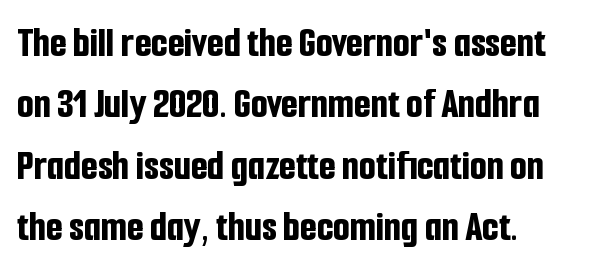
Q: Is the text bold? A: Yes.
Q: Is the text italic (slanted)? A: No, it is upright.
Q: Is the typeface a serif or a sans-serif typeface? A: Sans-serif.
Q: Is the text underlined? A: No.
Q: Is the spacing between letters normal or unusually wide? A: Normal.
Q: Is the spacing between lines tight, normal or loose? A: Normal.
Q: Width (condensed, normal, or wide)? A: Condensed.
Q: Stroke contrast? A: Low.
Q: x-height? A: Medium.
Q: Monospaced? A: No.
